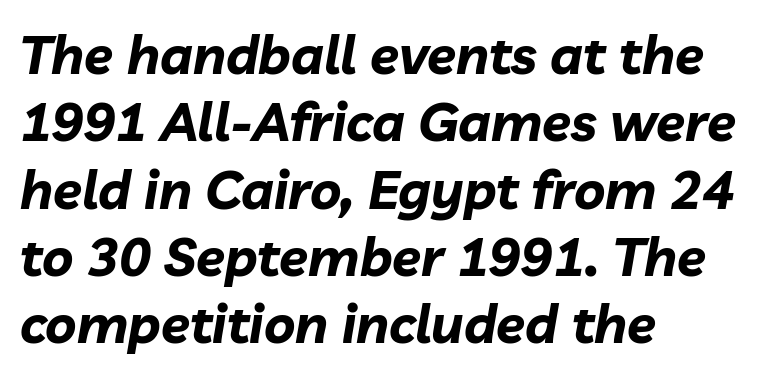
Q: Is the text bold? A: Yes.
Q: Is the text italic (slanted)? A: Yes, it leans right by about 10 degrees.
Q: Is the text underlined? A: No.
Q: How is the paragraph aligned? A: Left-aligned.
Q: Is the spacing between letters normal or unusually wide? A: Normal.
Q: Is the spacing between lines tight, normal or loose? A: Normal.
Q: Width (condensed, normal, or wide)? A: Normal.
Q: Stroke contrast? A: Low.
Q: x-height? A: Medium.
Q: Monospaced? A: No.
